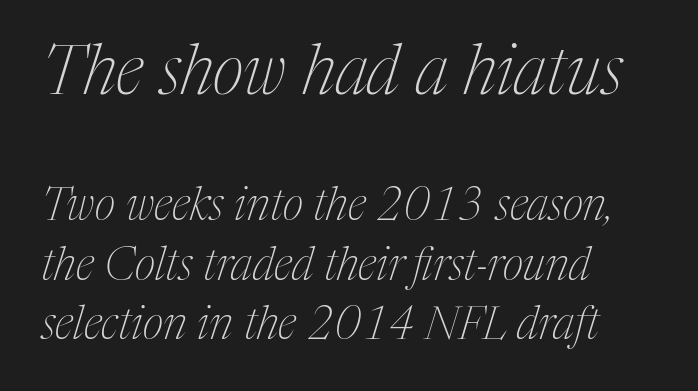
To sum up the face: it has serifs. Which of the two is more prominent by size? The first, at the top. The typography opts for an oblique posture over an upright one. All the whitespace from short lines collects on the right. A typesetter would call this proportional, since set widths differ per character.
